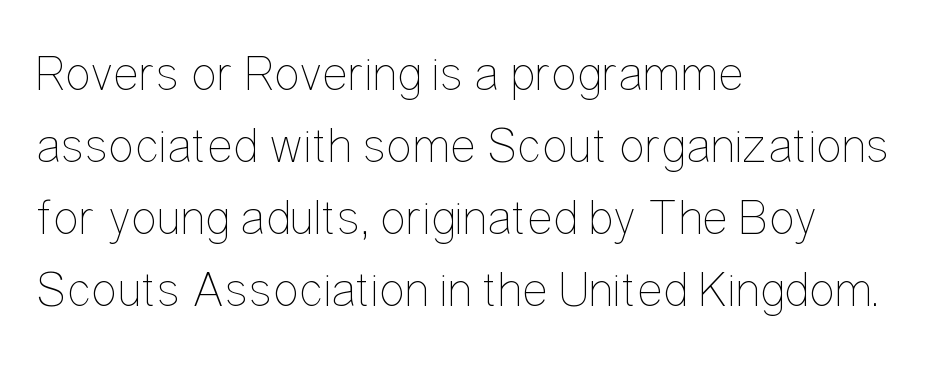
The image shows 49 px thin, condensed type, upright; set left-aligned, normal line spacing (1.47x), normal letter spacing, not underlined; low stroke contrast and a medium x-height.
